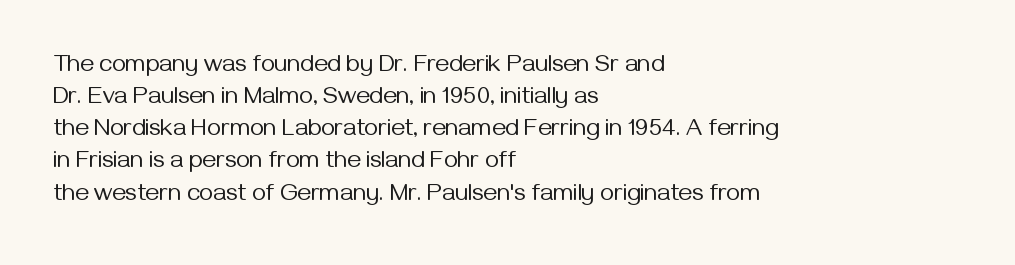
Q: Is the text bold? A: No.
Q: Is the text italic (slanted)? A: No, it is upright.
Q: Is the text underlined? A: No.
Q: How is the paragraph aligned? A: Left-aligned.
Q: Is the spacing between letters normal or unusually wide? A: Normal.
Q: Is the spacing between lines tight, normal or loose? A: Normal.
